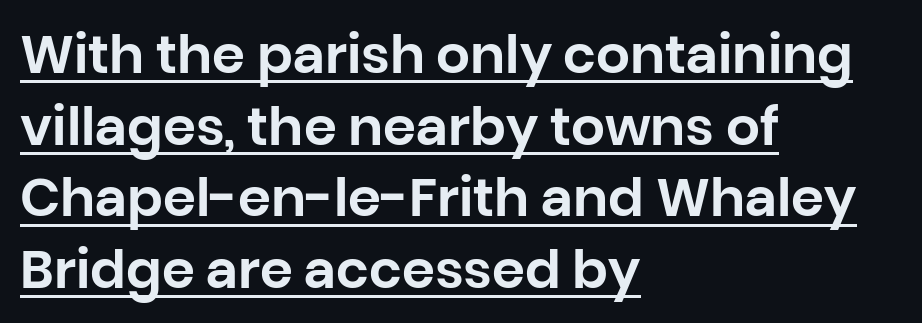
To sum up the face: it is a sans, with no serifs. This sample has the flowing, uneven cadence of proportional lettering. Students, observe the line beneath the letters — that is underlining. Characters follow at the spacing the type designer built in. A typesetter would call this leading conventional body-copy spacing.
